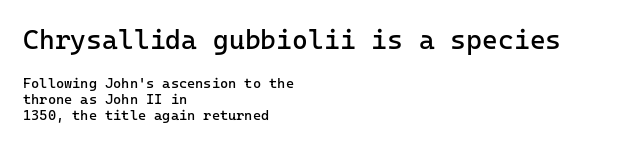
Q: Is the text bold? A: No.
Q: Is the text italic (slanted)? A: No, it is upright.
Q: Is the text underlined? A: No.
Q: How is the paragraph aligned? A: Left-aligned.
Q: Is the spacing between letters normal or unusually wide? A: Normal.
Q: Is the spacing between lines tight, normal or loose? A: Tight.
Q: Which block of text is set in a larger size, the first (top) or the second (bottom)? A: The first (top) one.
